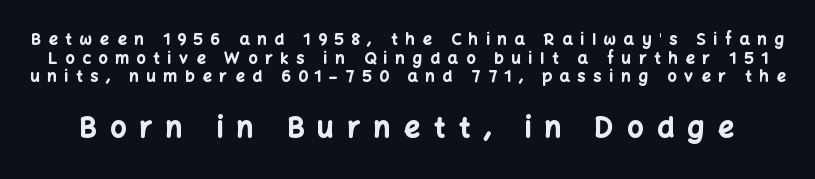
Loose tracking; the words dissolve into strings of separated letters. These two chunks differ in scale, with the bottom chunk taking the larger measure. Set as a true bold cut, around the 700 mark. Nothing sits at the stroke ends, so this counts as sans-serif. Type without underlining.
